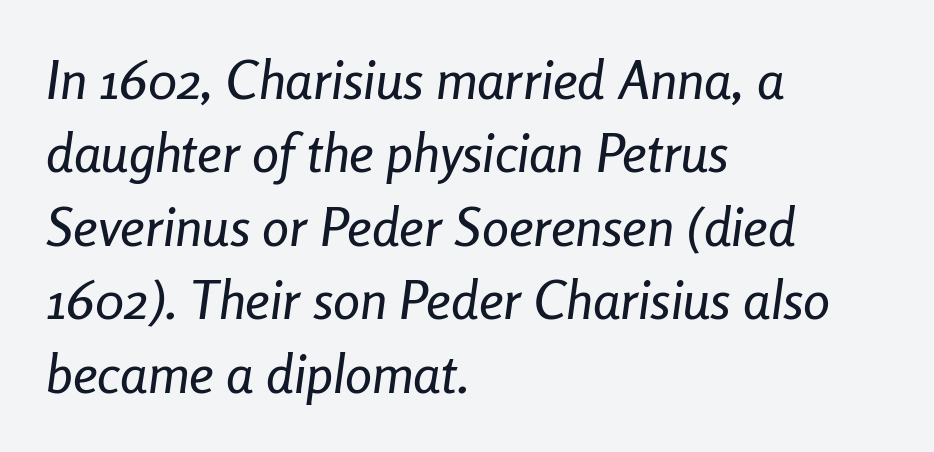
Each letter keeps its own natural width here, so spacing adapts to shape. The strip under each line holds only bare page. Is the type slanted? Yes — the strokes lean at a clear angle. Notice how descenders clear the ascenders below comfortably — that's standard leading. How are the letters spaced? Ordinarily, with no added tracking. Alignment: flush left.
